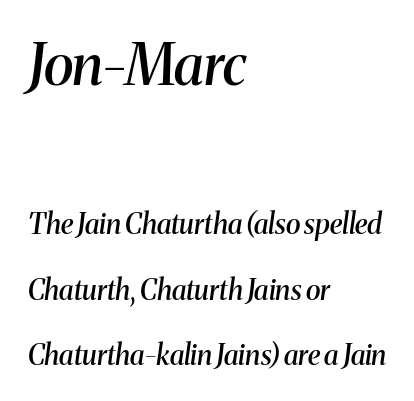
The image shows 57 px semibold serif type, italic (leaning right); set left-aligned, loose line spacing (2.33x), normal letter spacing, not underlined; the first (top) block is 2.04x larger; medium stroke contrast and a medium x-height.
